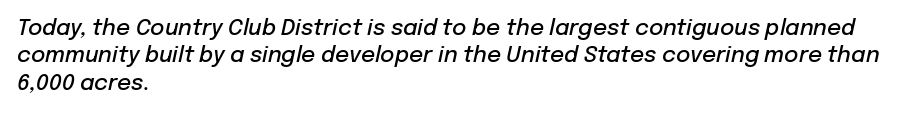
Q: Is the text bold? A: Semi-bold.
Q: Is the text italic (slanted)? A: Yes, it leans right by about 12 degrees.
Q: Is the text underlined? A: No.
Q: How is the paragraph aligned? A: Left-aligned.
Q: Is the spacing between letters normal or unusually wide? A: Normal.
Q: Is the spacing between lines tight, normal or loose? A: Normal.
